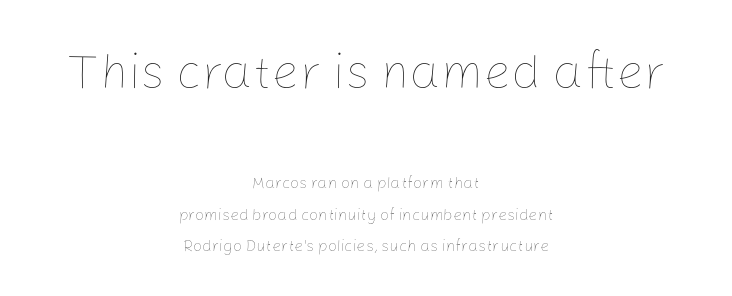
{"italic": "no", "bold": "no", "weight": "thin", "width": "normal", "stroke_contrast": "low", "x_height": "medium", "monospaced": "no", "underline": "no", "align": "center", "line_spacing": "loose", "line_spacing_ratio": 1.96, "letter_spacing": "normal", "letter_spacing_em": 0.0, "larger_block": "first", "size_ratio": 3.06, "glyph_px": 49}
